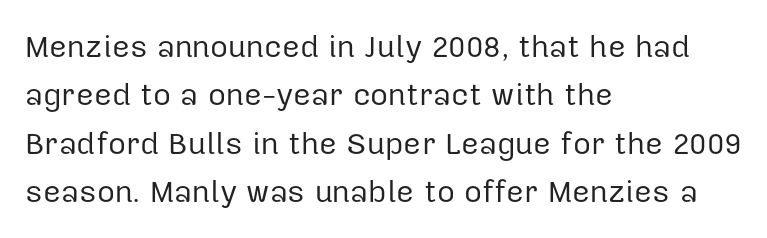
{"serif": "no", "italic": "no", "bold": "no", "weight": "regular", "width": "normal", "stroke_contrast": "low", "x_height": "medium", "monospaced": "no", "underline": "no", "align": "left", "line_spacing": "normal", "line_spacing_ratio": 1.56, "letter_spacing": "normal", "letter_spacing_em": 0.0, "glyph_px": 31}
